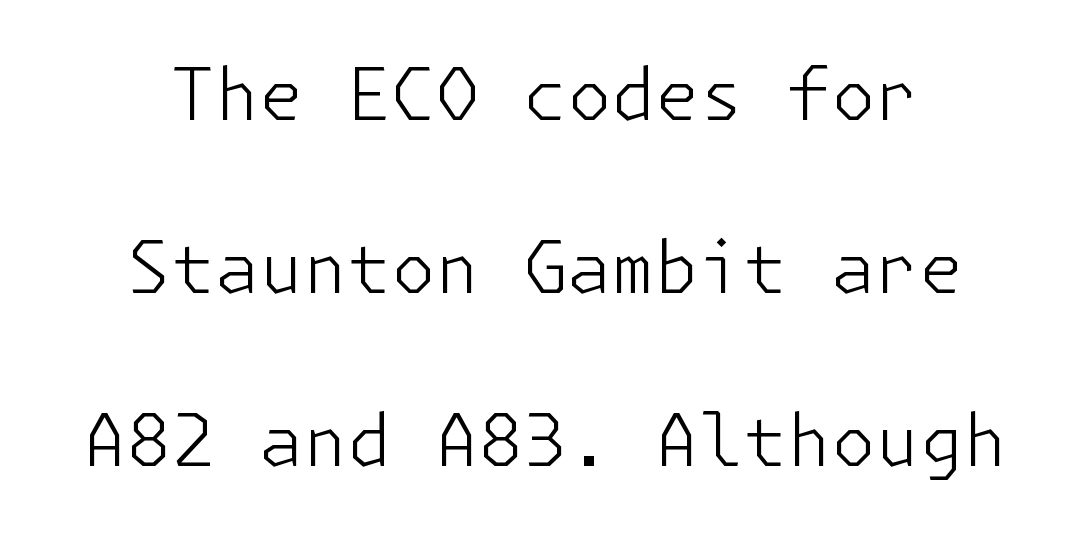
Is there much room between lines? Yes — plenty of vertical air separates them. These lines were composed using upright roman letters. The letterforms sit shoulder to shoulder at normal distance. The compositor balanced each line on the midline.
